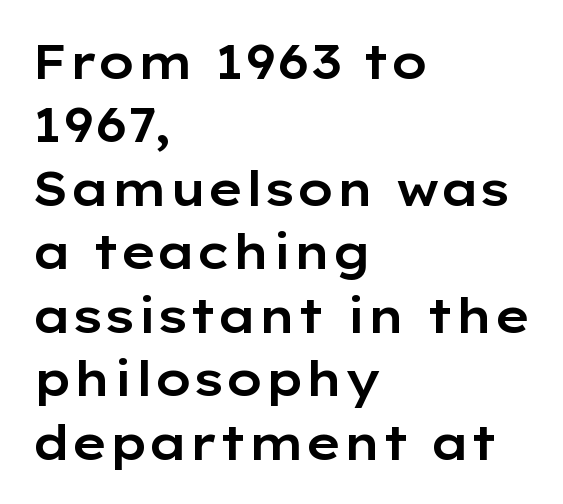
The image shows 47 px wide sans-serif type, upright; set left-aligned, normal line spacing (1.35x), normal letter spacing, not underlined; low stroke contrast and a medium x-height.
